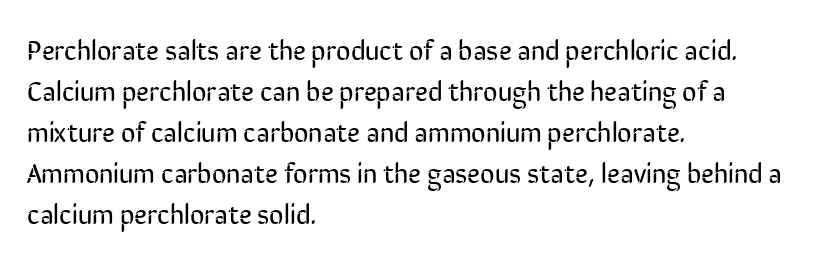
{"serif": "no", "italic": "no", "bold": "no", "weight": "regular", "width": "condensed", "stroke_contrast": "low", "x_height": "medium", "monospaced": "no", "underline": "no", "align": "left", "line_spacing": "normal", "line_spacing_ratio": 1.46, "letter_spacing": "normal", "letter_spacing_em": 0.0, "glyph_px": 28}
